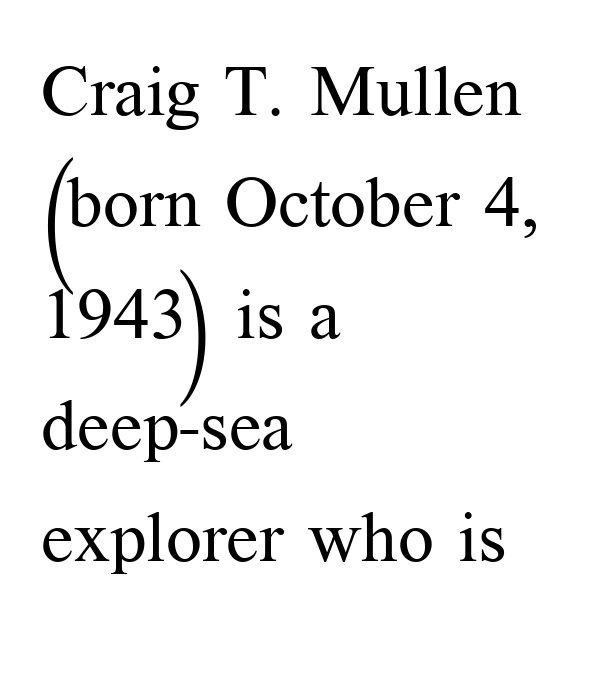
Q: Is the text bold? A: No.
Q: Is the text italic (slanted)? A: No, it is upright.
Q: Is the typeface a serif or a sans-serif typeface? A: Serif.
Q: Is the text underlined? A: No.
Q: How is the paragraph aligned? A: Left-aligned.
Q: Is the spacing between letters normal or unusually wide? A: Normal.
Q: Is the spacing between lines tight, normal or loose? A: Normal.
Q: Width (condensed, normal, or wide)? A: Normal.
Q: Stroke contrast? A: Medium.
Q: x-height? A: Medium.
Q: Monospaced? A: No.
